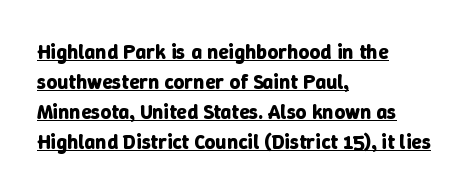
Does a line run under the words? Yes, clearly. Does the copy run flush right? No — it runs flush left. Strong, thick strokes mark this as bold type. Posture: upright roman. Observe the ordinary spacing: letters are neighbours, not strangers. Whoever set this chose a conventional vertical rhythm.
